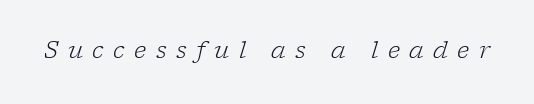
The strokes are not fattened; the text isn't bold. The space directly below the letters is spotless. Italic? Definitely — the glyphs are oblique. The tracking jumps out immediately: characters are airy and widely separated.
